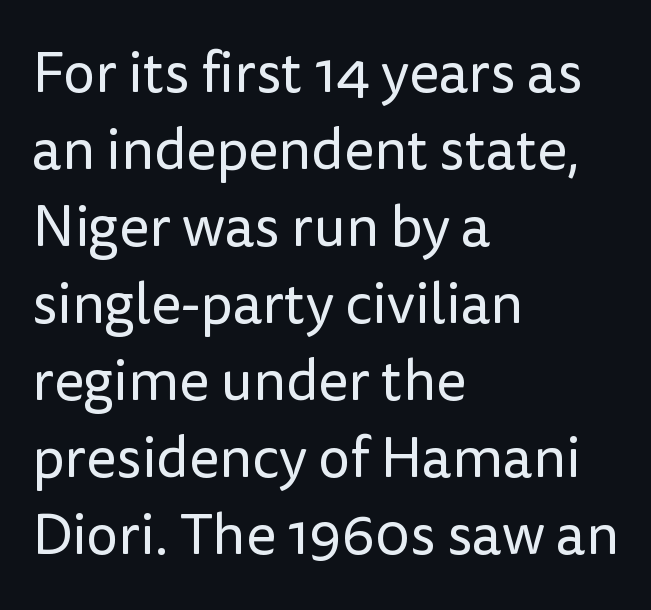
Q: Is the text bold? A: No.
Q: Is the text italic (slanted)? A: No, it is upright.
Q: Is the typeface a serif or a sans-serif typeface? A: Sans-serif.
Q: Is the text underlined? A: No.
Q: How is the paragraph aligned? A: Left-aligned.
Q: Is the spacing between letters normal or unusually wide? A: Normal.
Q: Is the spacing between lines tight, normal or loose? A: Normal.
Q: Width (condensed, normal, or wide)? A: Normal.
Q: Stroke contrast? A: Low.
Q: x-height? A: Medium.
Q: Monospaced? A: No.
